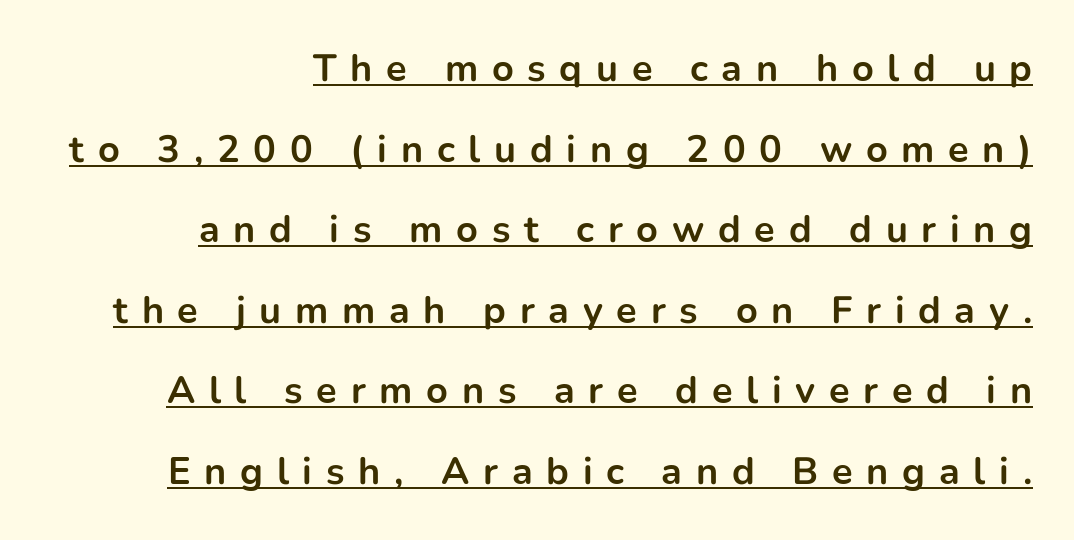
The image shows 38 px bold sans-serif type, upright; set right-aligned, loose line spacing (2.12x), unusually wide letter spacing (+0.36 em), underlined; low stroke contrast and a medium x-height.
